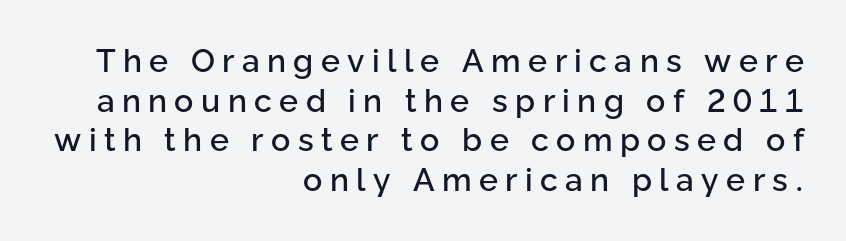
{"serif": "no", "italic": "no", "width": "normal", "stroke_contrast": "low", "x_height": "medium", "monospaced": "no", "underline": "no", "align": "right", "line_spacing_ratio": 1.24, "letter_spacing": "wide", "letter_spacing_em": 0.23, "glyph_px": 32}
